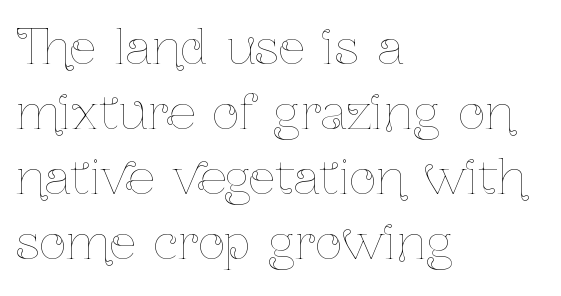
The image shows 47 px thin, condensed type, upright; set left-aligned, normal line spacing (1.38x), normal letter spacing, not underlined; low stroke contrast and a medium x-height.
